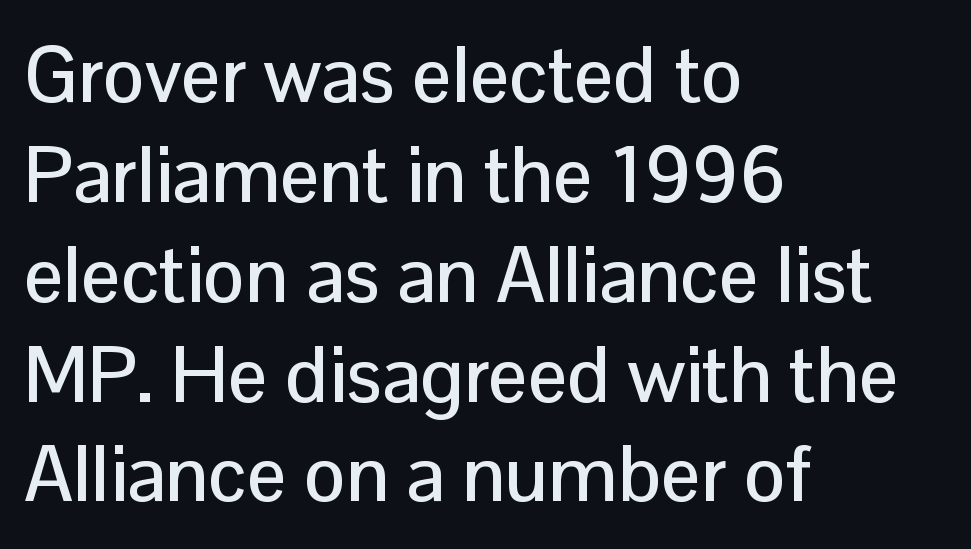
The image shows 78 px sans-serif type, upright; set left-aligned, normal line spacing (1.28x), normal letter spacing, not underlined; low stroke contrast and a medium x-height.
